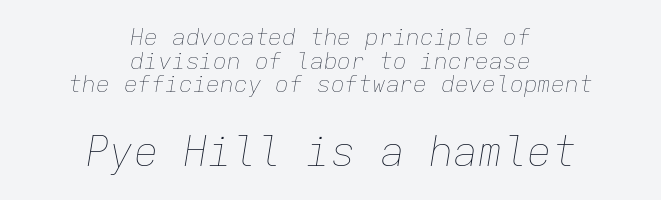
The image shows 41 px thin type, italic (leaning right), monospaced; set centered, tight line spacing (1.03x), normal letter spacing, not underlined; the second (bottom) block is 1.78x larger; low stroke contrast and a medium x-height.
